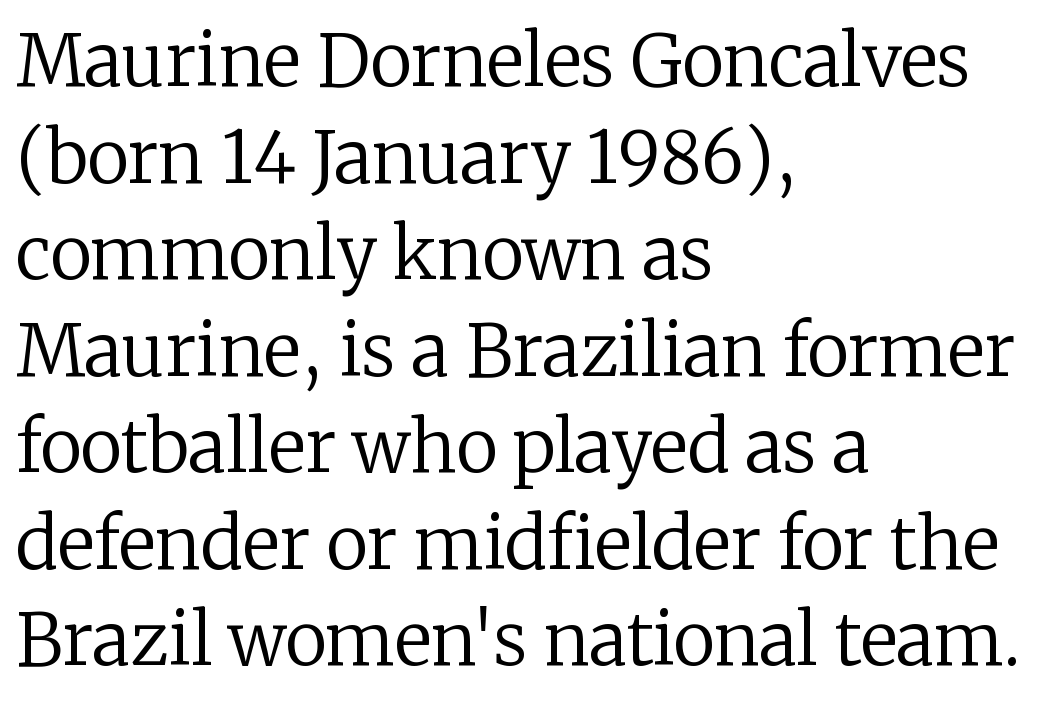
{"serif": "yes", "italic": "no", "bold": "no", "weight": "regular", "width": "normal", "stroke_contrast": "low", "x_height": "medium", "monospaced": "no", "underline": "no", "align": "left", "line_spacing": "normal", "line_spacing_ratio": 1.36, "letter_spacing": "normal", "letter_spacing_em": 0.0, "glyph_px": 71}
